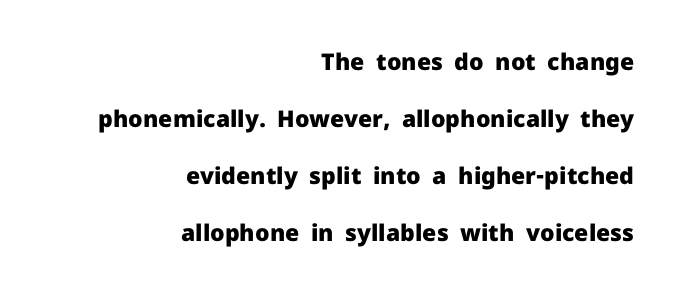
Q: Is the text bold? A: Yes.
Q: Is the text italic (slanted)? A: No, it is upright.
Q: Is the text underlined? A: No.
Q: How is the paragraph aligned? A: Right-aligned.
Q: Is the spacing between letters normal or unusually wide? A: Normal.
Q: Is the spacing between lines tight, normal or loose? A: Loose.
